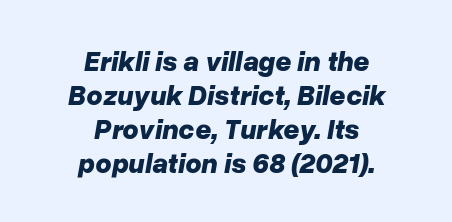
{"italic": "yes", "lean": "right", "slant_degrees": 10, "bold": "yes", "weight": "bold", "width": "normal", "stroke_contrast": "low", "x_height": "medium", "monospaced": "no", "underline": "no", "align": "center", "line_spacing_ratio": 1.21, "letter_spacing": "normal", "letter_spacing_em": 0.0, "glyph_px": 28}
